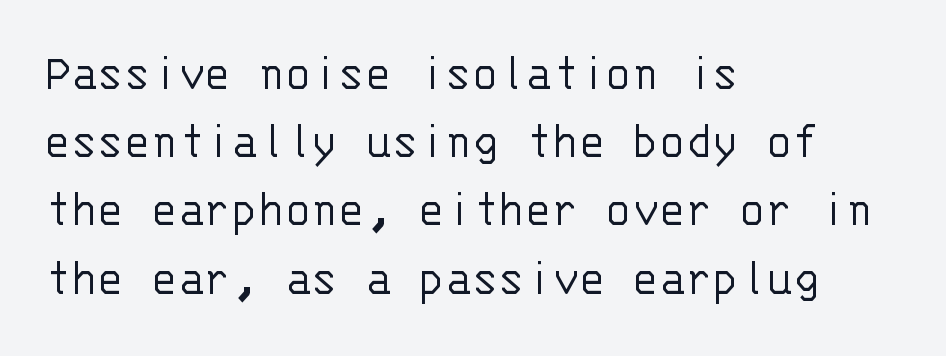
The image shows 55 px light sans-serif type, upright, monospaced; set left-aligned, line spacing 1.24x, normal letter spacing, not underlined; low stroke contrast and a large x-height.
